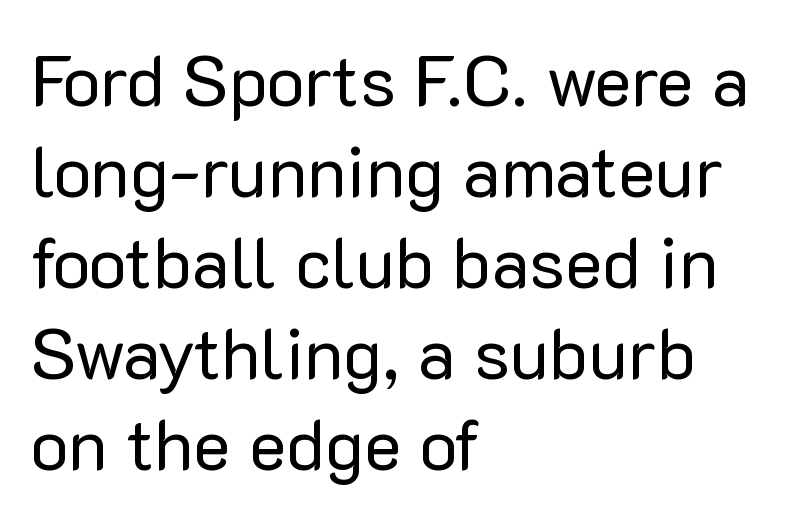
Q: Is the text bold? A: No.
Q: Is the text italic (slanted)? A: No, it is upright.
Q: Is the typeface a serif or a sans-serif typeface? A: Sans-serif.
Q: Is the text underlined? A: No.
Q: How is the paragraph aligned? A: Left-aligned.
Q: Is the spacing between letters normal or unusually wide? A: Normal.
Q: Is the spacing between lines tight, normal or loose? A: Normal.
Q: Width (condensed, normal, or wide)? A: Normal.
Q: Stroke contrast? A: Low.
Q: x-height? A: Medium.
Q: Monospaced? A: No.
